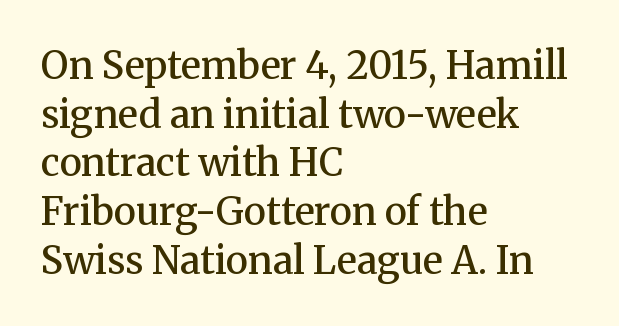
Q: Is the text bold? A: Semi-bold.
Q: Is the text italic (slanted)? A: No, it is upright.
Q: Is the typeface a serif or a sans-serif typeface? A: Serif.
Q: Is the text underlined? A: No.
Q: How is the paragraph aligned? A: Left-aligned.
Q: Is the spacing between letters normal or unusually wide? A: Normal.
Q: Is the spacing between lines tight, normal or loose? A: Normal.
Q: Width (condensed, normal, or wide)? A: Normal.
Q: Stroke contrast? A: Medium.
Q: x-height? A: Medium.
Q: Monospaced? A: No.
